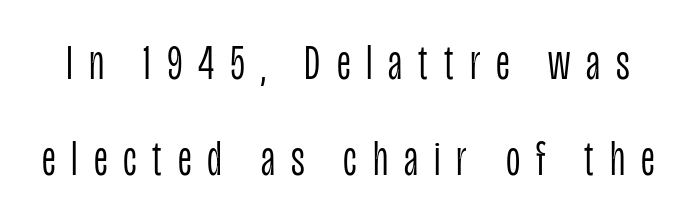
The image shows 50 px light, condensed sans-serif type, upright; set loose line spacing (1.93x), unusually wide letter spacing (+0.32 em), not underlined; low stroke contrast and a large x-height.
